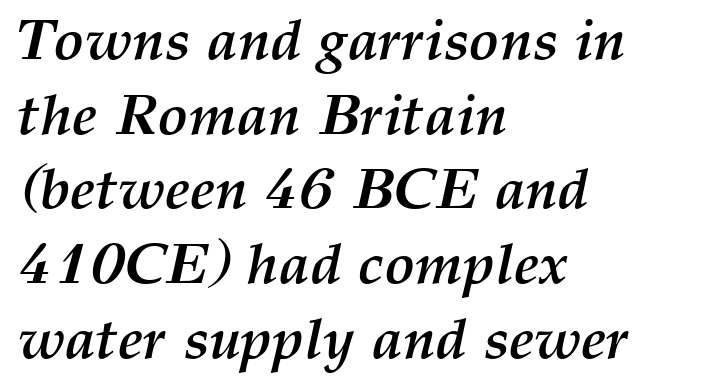
{"italic": "yes", "lean": "right", "slant_degrees": 12, "bold": "yes", "weight": "semibold", "width": "normal", "stroke_contrast": "medium", "x_height": "medium", "monospaced": "no", "underline": "no", "align": "left", "line_spacing": "normal", "line_spacing_ratio": 1.31, "letter_spacing": "normal", "letter_spacing_em": 0.0, "glyph_px": 57}
